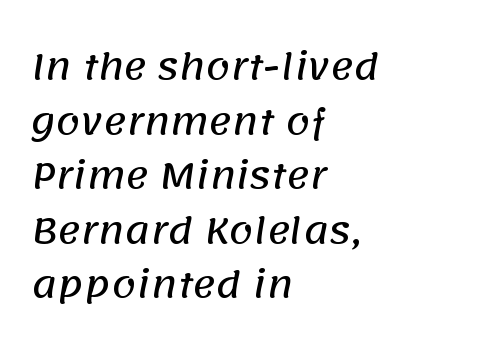
Evenly set lines give the paragraph a standard silhouette. The face used here is proportionally spaced, like ordinary book or web type. Note: no serifs on the glyphs. What stands out about the letter spacing? Nothing — it is the standard amount. Notice how the passage keeps a crisp vertical edge on the left only. Check the space under the baseline: it is left empty.
